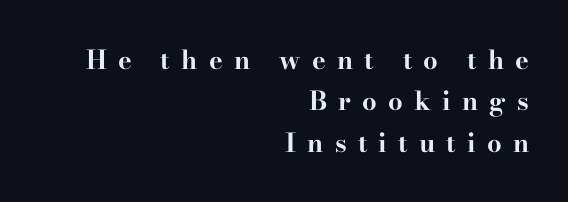
Honestly, the letter spacing is so wide it's the main thing you notice. Decoration check: the copy has no underline. Look at the stroke-to-counter ratio: heavy, a bold. The block of text has a typical density, with ordinary space between rows. The letters stand upright; this is a roman face. Horizontal alignment here is rightward, an uncommon choice for prose.
